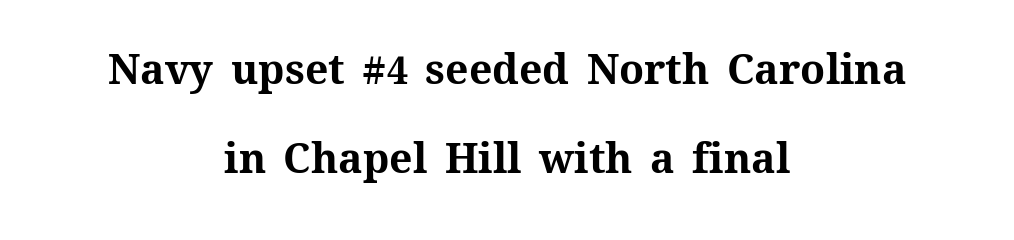
{"italic": "no", "bold": "yes", "weight": "bold", "width": "normal", "stroke_contrast": "medium", "x_height": "medium", "monospaced": "no", "underline": "no", "align": "center", "line_spacing": "loose", "line_spacing_ratio": 2.16, "letter_spacing": "normal", "letter_spacing_em": 0.0, "glyph_px": 41}
